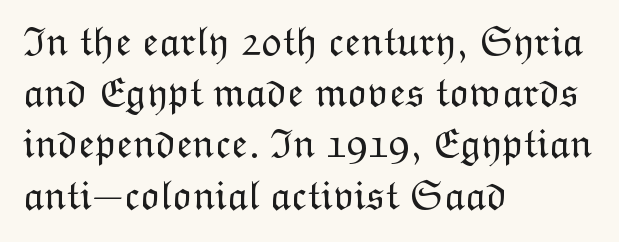
The image shows 42 px light type, upright; set left-aligned, line spacing 1.22x, normal letter spacing, not underlined; low stroke contrast and a medium x-height.
